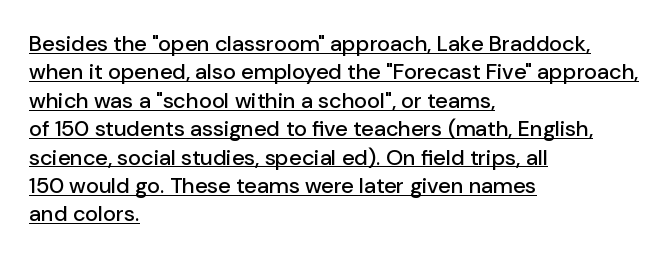
The image shows 22 px text type, upright; set left-aligned, normal line spacing (1.29x), normal letter spacing, underlined.
